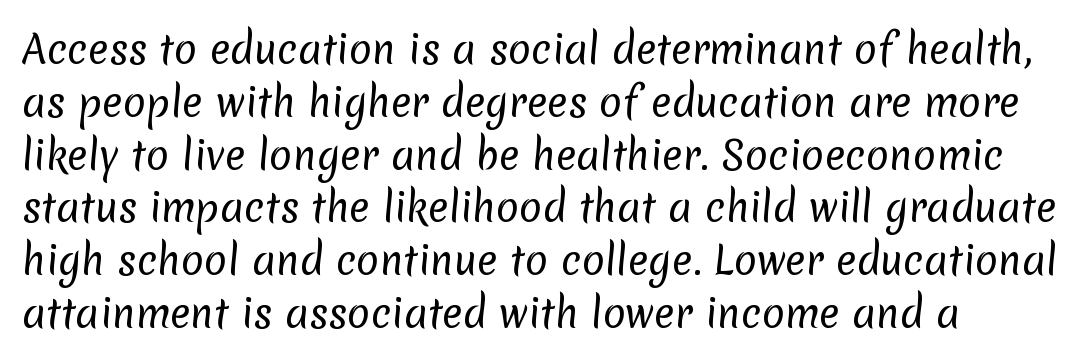
The designer went with a sans here, leaving each stem footless. Looks like regular typesetting: each glyph gets only the width it needs. Heaviness? Minimal to ordinary, like unemphasized prose. Every row of glyphs begins at an identical x-position on the left. Leading matches the norm, producing a regular column.
